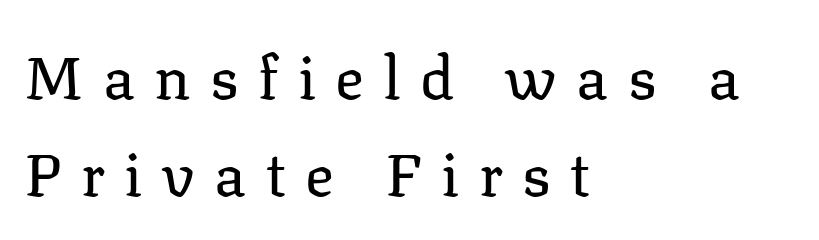
Q: Is the text bold? A: No.
Q: Is the text italic (slanted)? A: No, it is upright.
Q: Is the typeface a serif or a sans-serif typeface? A: Serif.
Q: Is the text underlined? A: No.
Q: How is the paragraph aligned? A: Left-aligned.
Q: Is the spacing between letters normal or unusually wide? A: Unusually wide.
Q: Is the spacing between lines tight, normal or loose? A: Normal.
Q: Width (condensed, normal, or wide)? A: Normal.
Q: Stroke contrast? A: Low.
Q: x-height? A: Medium.
Q: Monospaced? A: No.
